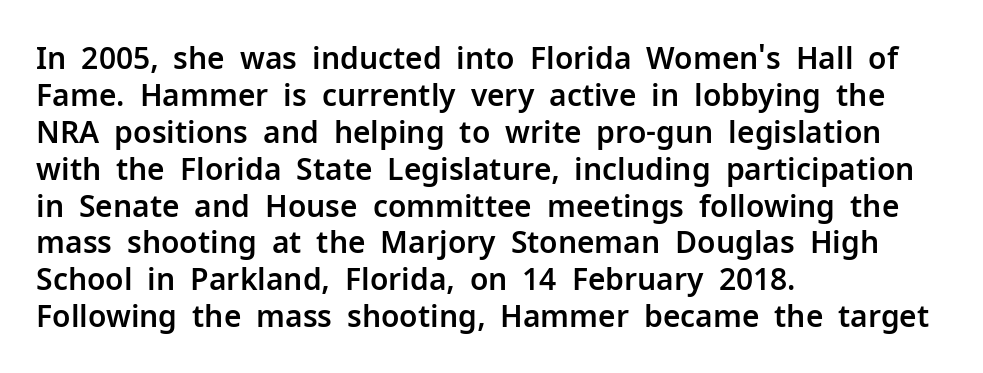
Q: Is the text italic (slanted)? A: No, it is upright.
Q: Is the typeface a serif or a sans-serif typeface? A: Sans-serif.
Q: Is the text underlined? A: No.
Q: How is the paragraph aligned? A: Left-aligned.
Q: Is the spacing between letters normal or unusually wide? A: Normal.
Q: Width (condensed, normal, or wide)? A: Normal.
Q: Stroke contrast? A: Low.
Q: x-height? A: Medium.
Q: Monospaced? A: No.
